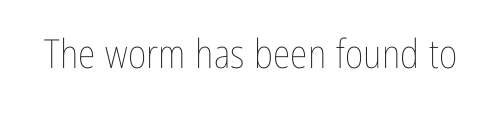
The image shows 40 px thin, condensed type, upright; set normal letter spacing, not underlined; low stroke contrast and a medium x-height.
